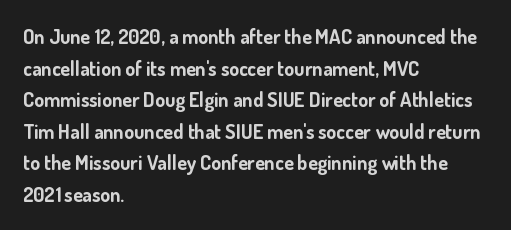
{"italic": "no", "bold": "yes", "underline": "no", "align": "left", "line_spacing": "normal", "line_spacing_ratio": 1.58, "letter_spacing": "normal", "letter_spacing_em": 0.0, "glyph_px": 20}
